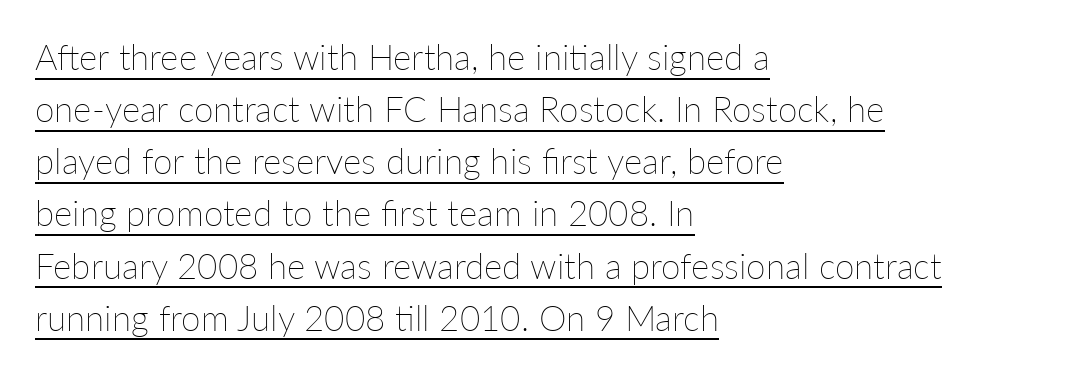
{"italic": "no", "bold": "no", "weight": "thin", "width": "normal", "stroke_contrast": "low", "x_height": "medium", "monospaced": "no", "underline": "yes", "align": "left", "line_spacing": "normal", "line_spacing_ratio": 1.49, "letter_spacing": "normal", "letter_spacing_em": 0.0, "glyph_px": 35}
